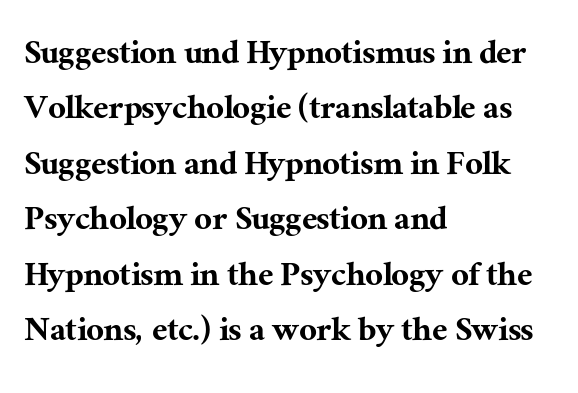
{"serif": "yes", "italic": "no", "width": "normal", "stroke_contrast": "medium", "x_height": "medium", "monospaced": "no", "underline": "no", "align": "left", "line_spacing": "normal", "line_spacing_ratio": 1.42, "letter_spacing": "normal", "letter_spacing_em": 0.0, "glyph_px": 39}
